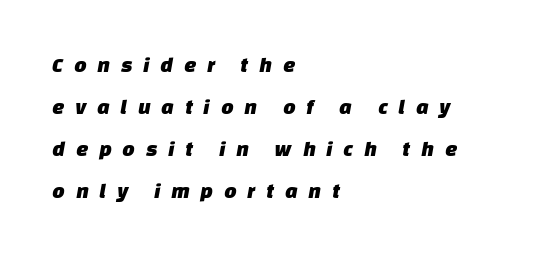
{"underline": "no", "align": "left", "line_spacing": "loose", "line_spacing_ratio": 1.91, "letter_spacing": "wide", "letter_spacing_em": 0.48, "glyph_px": 22}
